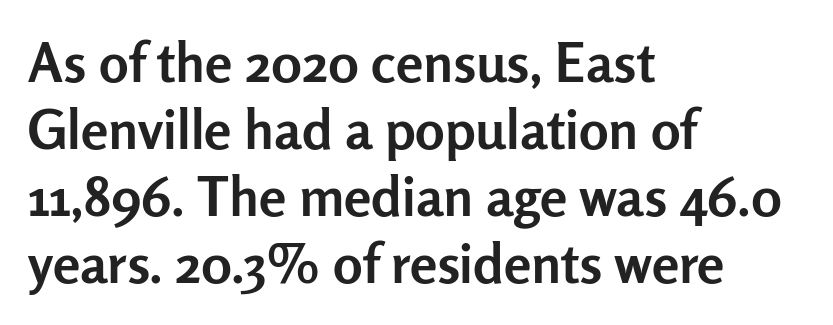
A typesetter would call this proportional, since set widths differ per character. Look at the bottom of the vertical strokes: they stop flat, with no serifs. In terms of letterspacing, this is plain default setting. Leftover space on each line is placed entirely after the last word.
